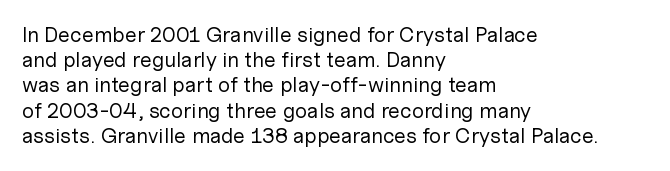
The letterforms sit shoulder to shoulder at normal distance. Typeset ragged right — the left edge is the straight one. The lettering holds an erect, upright posture throughout. Vertical stems look standard width or narrower in stroke. Beneath every word, the page is bare.
